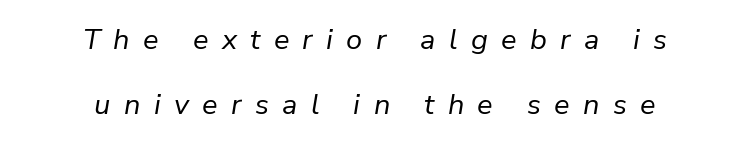
Vertically, the passage feels expansive, rows floating well apart. Line starts and ends both wander, symmetrically. Quick note: italic. The rendering uses natural spacing where letterforms have individual widths. Underline: absent.
